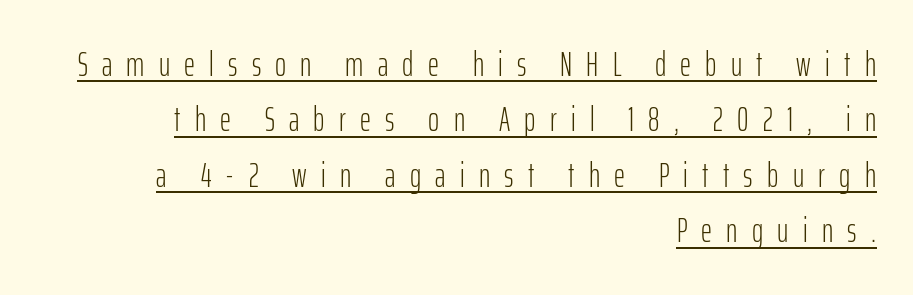
{"serif": "no", "italic": "no", "bold": "no", "weight": "light", "width": "condensed", "stroke_contrast": "low", "x_height": "medium", "monospaced": "no", "underline": "yes", "align": "right", "line_spacing": "normal", "line_spacing_ratio": 1.63, "letter_spacing": "wide", "letter_spacing_em": 0.42, "glyph_px": 34}
